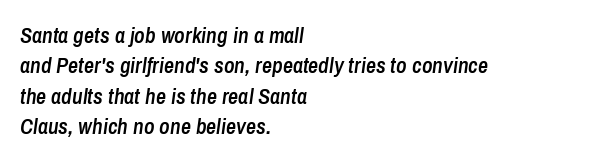
The image shows 22 px text type, italic (leaning right); set left-aligned, normal line spacing (1.38x), normal letter spacing, not underlined.
